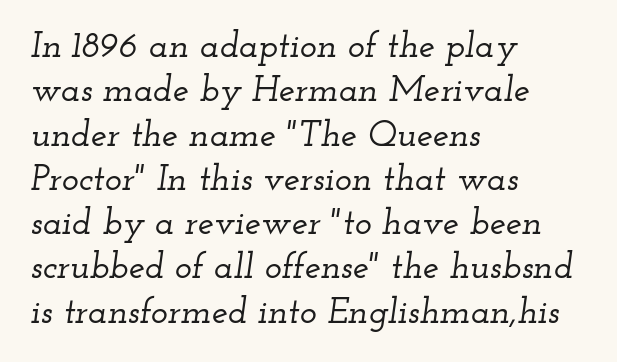
The image shows 36 px wide serif type, italic (leaning right); set left-aligned, line spacing 1.23x, normal letter spacing, not underlined; low stroke contrast and a small x-height.
